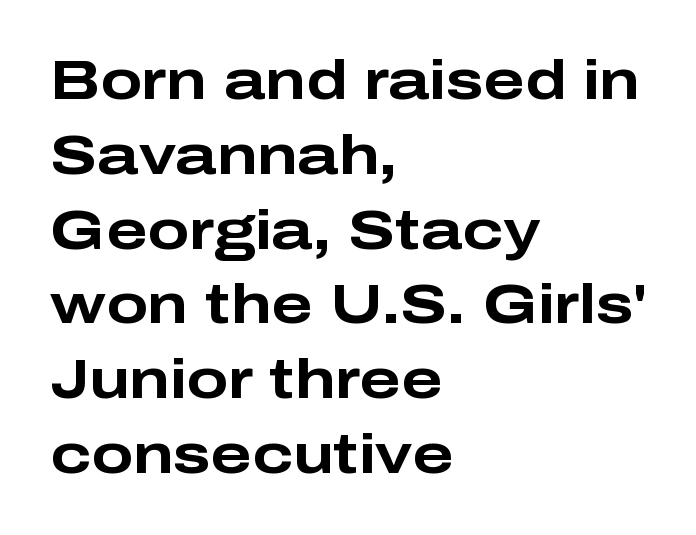
You could not count columns in this text — the font is proportionally spaced. The axis of the letterforms is exactly vertical. Leftover space on each line is placed entirely after the last word. Underlining? Definitely not there. A typesetter would call this zero additional tracking.
